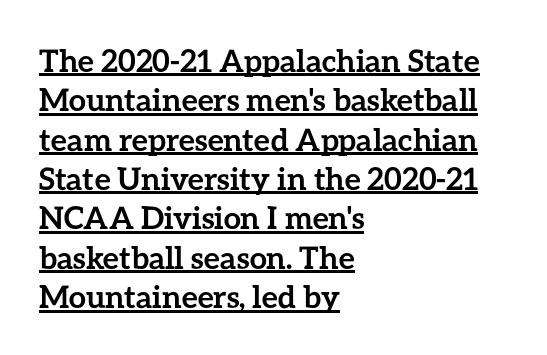
{"italic": "no", "bold": "yes", "weight": "semibold", "width": "normal", "stroke_contrast": "low", "x_height": "medium", "monospaced": "no", "underline": "yes", "align": "left", "line_spacing": "normal", "line_spacing_ratio": 1.27, "letter_spacing": "normal", "letter_spacing_em": 0.0, "glyph_px": 31}
